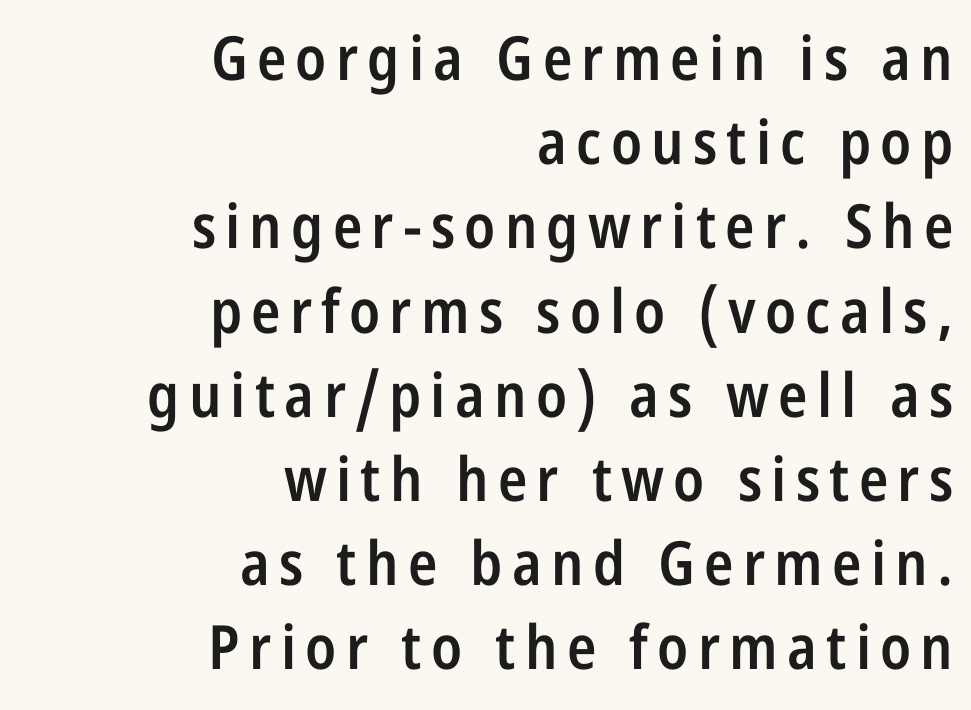
{"serif": "no", "italic": "no", "bold": "semi", "weight": "semibold", "width": "condensed", "stroke_contrast": "low", "x_height": "large", "monospaced": "no", "underline": "no", "align": "right", "line_spacing": "normal", "line_spacing_ratio": 1.38, "glyph_px": 61}
